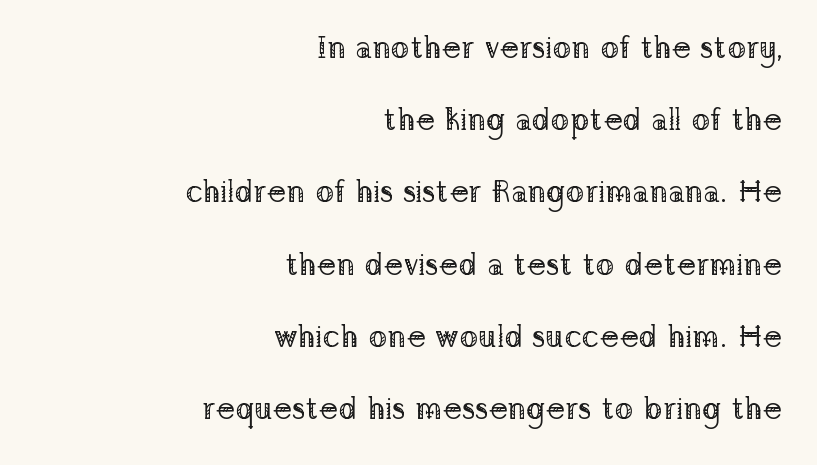
Plain, unruled lines of type. Vertical stems look standard width or narrower in stroke. You could call the tracking neutral — neither tight nor loose. This is serif lettering, the kind often seen in printed books. This sample trades compactness for vertical openness between lines.
